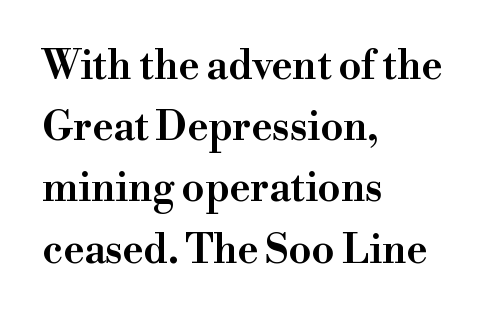
What's the leading like? Ordinary, nothing unusual. Check where the strokes stop: tiny serifs finish them off. A typesetter would call this proportional, since set widths differ per character. The rag falls on the right side of this text block. Any mark beneath the type? The region is blank. Nope, not italic — everything's standing straight.
